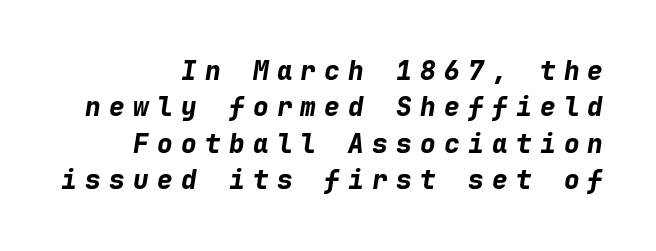
Q: Is the text bold? A: Yes.
Q: Is the text italic (slanted)? A: Yes, it leans right by about 9 degrees.
Q: Is the text underlined? A: No.
Q: How is the paragraph aligned? A: Right-aligned.
Q: Is the spacing between letters normal or unusually wide? A: Unusually wide.
Q: Is the spacing between lines tight, normal or loose? A: Normal.
